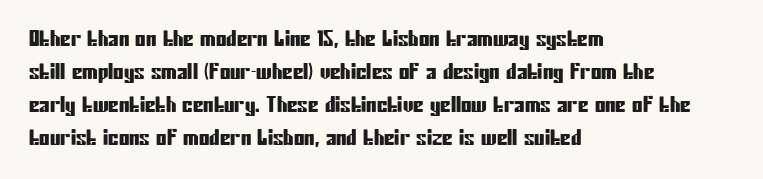
{"italic": "no", "underline": "no", "align": "left", "line_spacing": "normal", "line_spacing_ratio": 1.57, "letter_spacing": "normal", "letter_spacing_em": 0.0, "glyph_px": 21}
